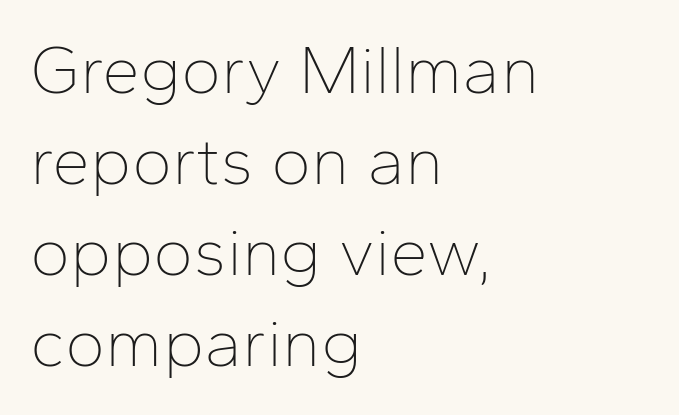
{"serif": "no", "italic": "no", "bold": "no", "weight": "thin", "width": "normal", "stroke_contrast": "low", "x_height": "medium", "monospaced": "no", "underline": "no", "align": "left", "line_spacing": "normal", "line_spacing_ratio": 1.34, "letter_spacing": "normal", "letter_spacing_em": 0.0, "glyph_px": 68}
